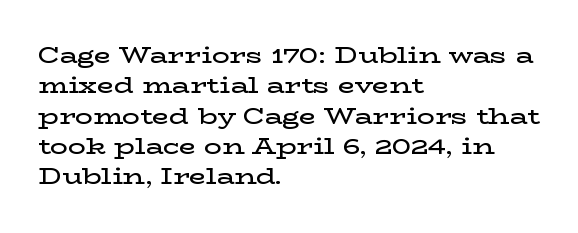
The lines sit at an ordinary, default distance from one another. Letter spacing: default. Check under the words: just untouched page. In terms of weight, the rendering is demibold, just under bold. Short and long lines alike share a common starting point at left. Quick note: not italic, upright.
